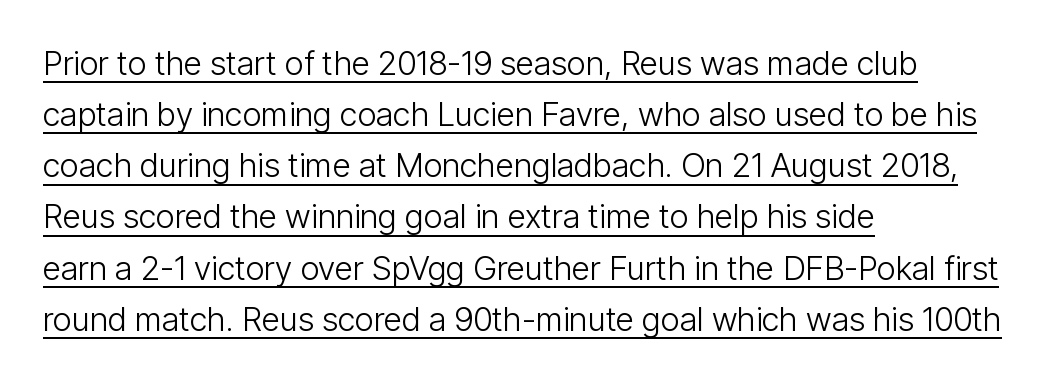
The image shows 33 px light, condensed sans-serif type, upright; set left-aligned, normal line spacing (1.55x), normal letter spacing, underlined; low stroke contrast and a medium x-height.
